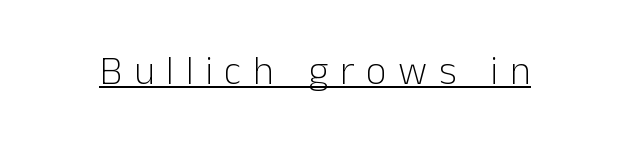
The image shows 40 px light sans-serif type, upright; set unusually wide letter spacing (+0.29 em), underlined; low stroke contrast and a medium x-height.
